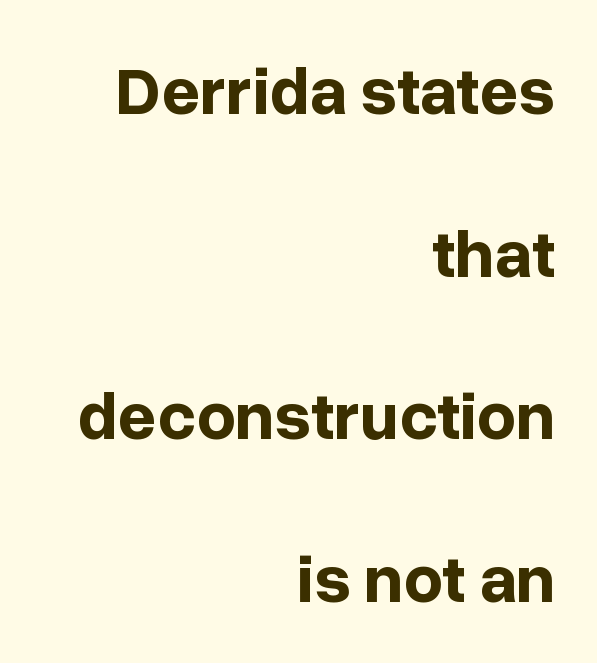
The image shows 68 px bold sans-serif type, upright; set right-aligned, loose line spacing (2.39x), normal letter spacing, not underlined; low stroke contrast and a medium x-height.
